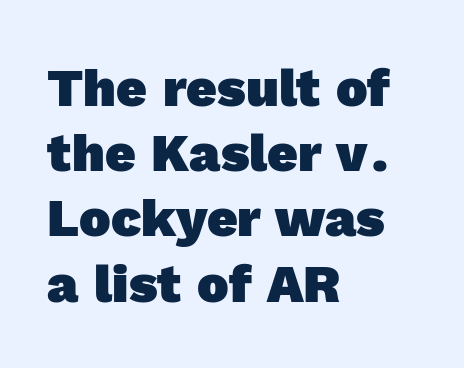
Unmarked baselines from the first word to the last. Which margin do the lines hug? The left one — the right edge is uneven. The typeface chosen for these lines omits serifs. Each word holds together tightly as a unit, with standard inter-letter gaps. Think of a printed novel: that variable character pitch is what you see here.
